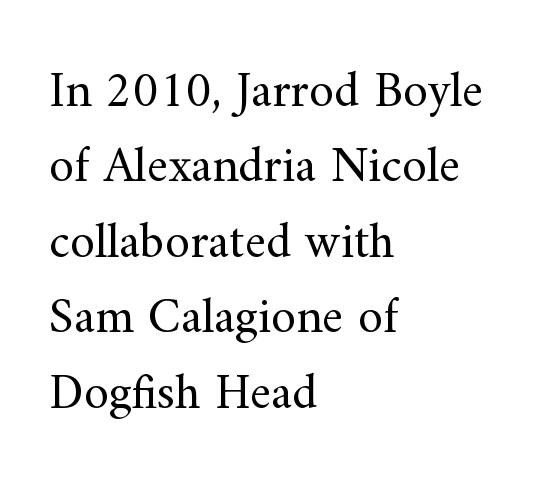
Q: Is the text bold? A: No.
Q: Is the text italic (slanted)? A: No, it is upright.
Q: Is the typeface a serif or a sans-serif typeface? A: Serif.
Q: Is the text underlined? A: No.
Q: How is the paragraph aligned? A: Left-aligned.
Q: Is the spacing between letters normal or unusually wide? A: Normal.
Q: Is the spacing between lines tight, normal or loose? A: Normal.
Q: Width (condensed, normal, or wide)? A: Normal.
Q: Stroke contrast? A: Medium.
Q: x-height? A: Small.
Q: Monospaced? A: No.
